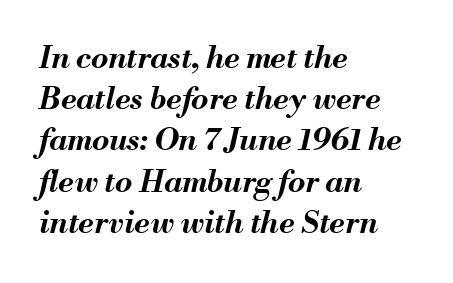
{"italic": "yes", "lean": "right", "slant_degrees": 13, "bold": "yes", "weight": "bold", "width": "normal", "stroke_contrast": "medium", "x_height": "small", "monospaced": "no", "underline": "no", "align": "left", "line_spacing": "normal", "line_spacing_ratio": 1.33, "letter_spacing": "normal", "letter_spacing_em": 0.0, "glyph_px": 31}
